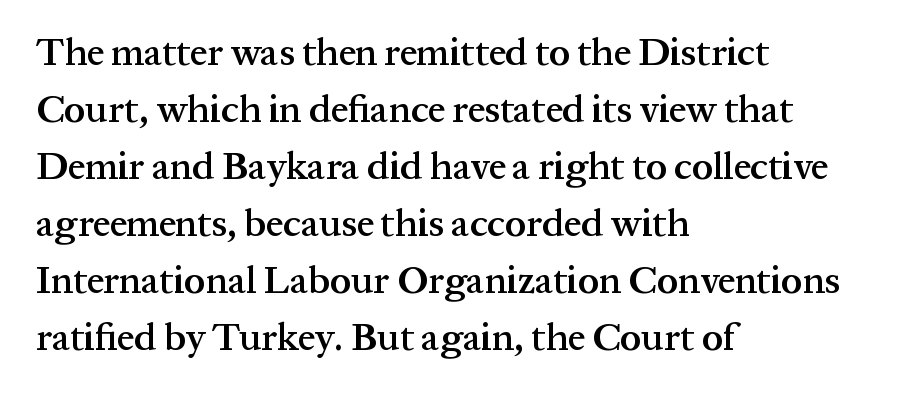
{"serif": "yes", "italic": "no", "bold": "semi", "weight": "semibold", "width": "normal", "stroke_contrast": "medium", "x_height": "medium", "monospaced": "no", "underline": "no", "align": "left", "line_spacing": "normal", "line_spacing_ratio": 1.5, "letter_spacing": "normal", "letter_spacing_em": 0.0, "glyph_px": 38}
